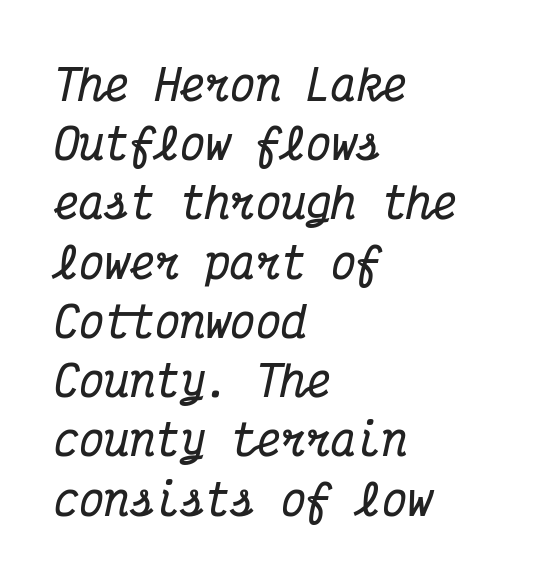
Q: Is the text bold? A: Yes.
Q: Is the text italic (slanted)? A: Yes, it leans right by about 12 degrees.
Q: Is the typeface a serif or a sans-serif typeface? A: Serif.
Q: Is the text underlined? A: No.
Q: How is the paragraph aligned? A: Left-aligned.
Q: Is the spacing between letters normal or unusually wide? A: Normal.
Q: Is the spacing between lines tight, normal or loose? A: Normal.
Q: Width (condensed, normal, or wide)? A: Condensed.
Q: Stroke contrast? A: Medium.
Q: x-height? A: Medium.
Q: Monospaced? A: Yes.
